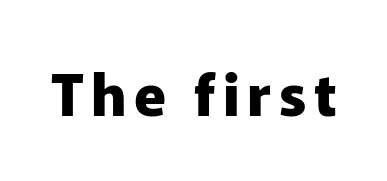
{"serif": "no", "italic": "no", "bold": "yes", "weight": "heavy", "width": "normal", "stroke_contrast": "low", "x_height": "medium", "monospaced": "no", "underline": "no", "glyph_px": 58}
